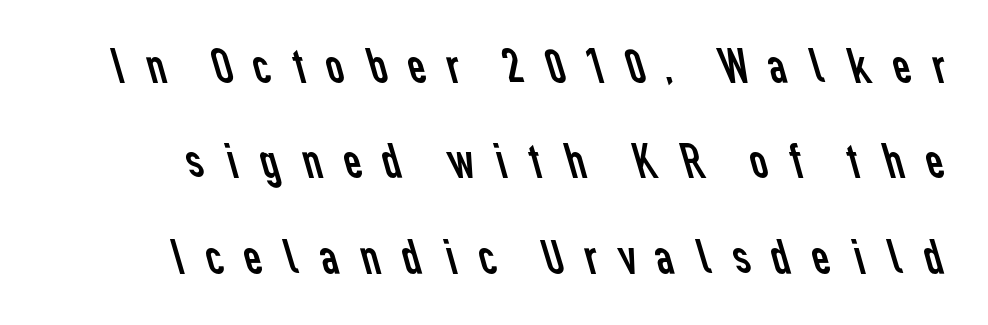
The image shows 50 px regular-weight sans-serif type; set loose line spacing (1.91x), unusually wide letter spacing (+0.33 em), not underlined; low stroke contrast and a medium x-height.
